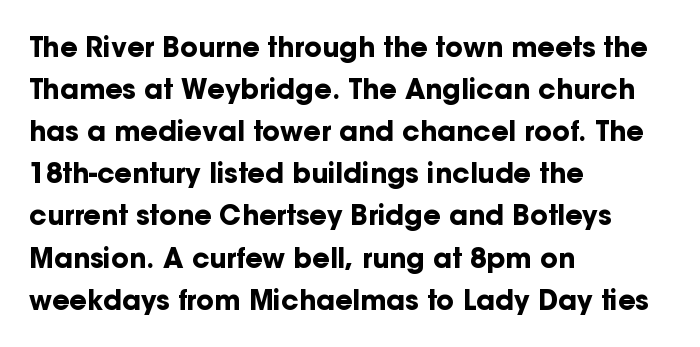
{"italic": "no", "bold": "yes", "underline": "no", "align": "left", "line_spacing": "normal", "line_spacing_ratio": 1.56, "letter_spacing": "normal", "letter_spacing_em": 0.0, "glyph_px": 27}
